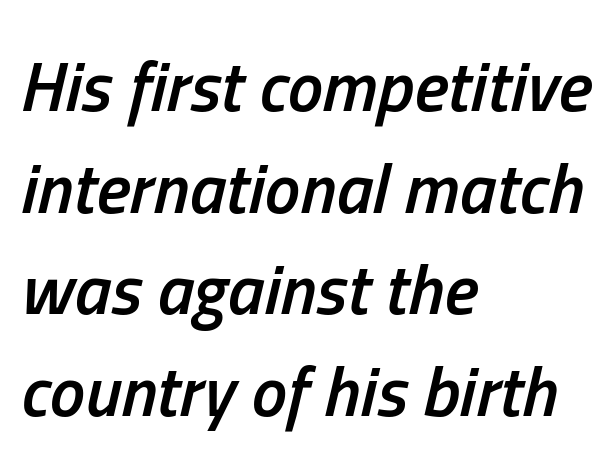
Q: Is the text bold? A: Semi-bold.
Q: Is the text italic (slanted)? A: Yes, it leans right by about 13 degrees.
Q: Is the text underlined? A: No.
Q: How is the paragraph aligned? A: Left-aligned.
Q: Is the spacing between letters normal or unusually wide? A: Normal.
Q: Is the spacing between lines tight, normal or loose? A: Normal.
Q: Width (condensed, normal, or wide)? A: Condensed.
Q: Stroke contrast? A: Low.
Q: x-height? A: Medium.
Q: Monospaced? A: No.
